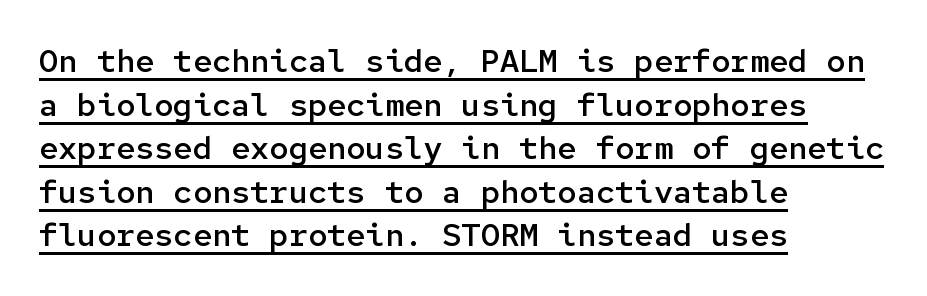
{"serif": "no", "italic": "no", "bold": "semi", "weight": "semibold", "width": "normal", "stroke_contrast": "low", "x_height": "medium", "monospaced": "yes", "underline": "yes", "align": "left", "line_spacing": "normal", "line_spacing_ratio": 1.36, "letter_spacing": "normal", "letter_spacing_em": 0.0, "glyph_px": 32}
